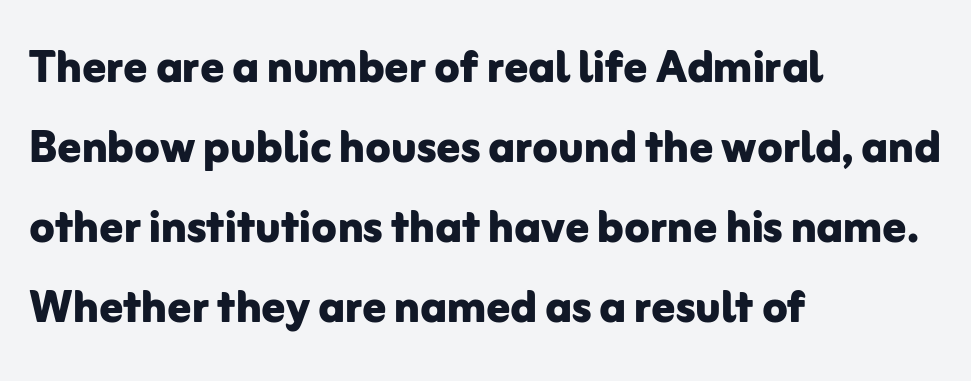
Q: Is the text bold? A: Yes.
Q: Is the text italic (slanted)? A: No, it is upright.
Q: Is the typeface a serif or a sans-serif typeface? A: Sans-serif.
Q: Is the text underlined? A: No.
Q: How is the paragraph aligned? A: Left-aligned.
Q: Is the spacing between letters normal or unusually wide? A: Normal.
Q: Is the spacing between lines tight, normal or loose? A: Normal.
Q: Width (condensed, normal, or wide)? A: Normal.
Q: Stroke contrast? A: Low.
Q: x-height? A: Medium.
Q: Monospaced? A: No.
